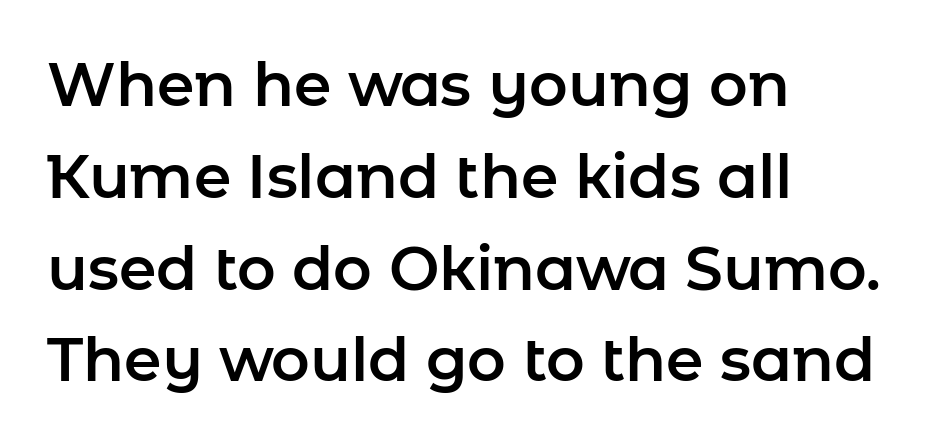
The image shows 60 px sans-serif type, upright; set left-aligned, normal line spacing (1.53x), normal letter spacing, not underlined; low stroke contrast and a medium x-height.
